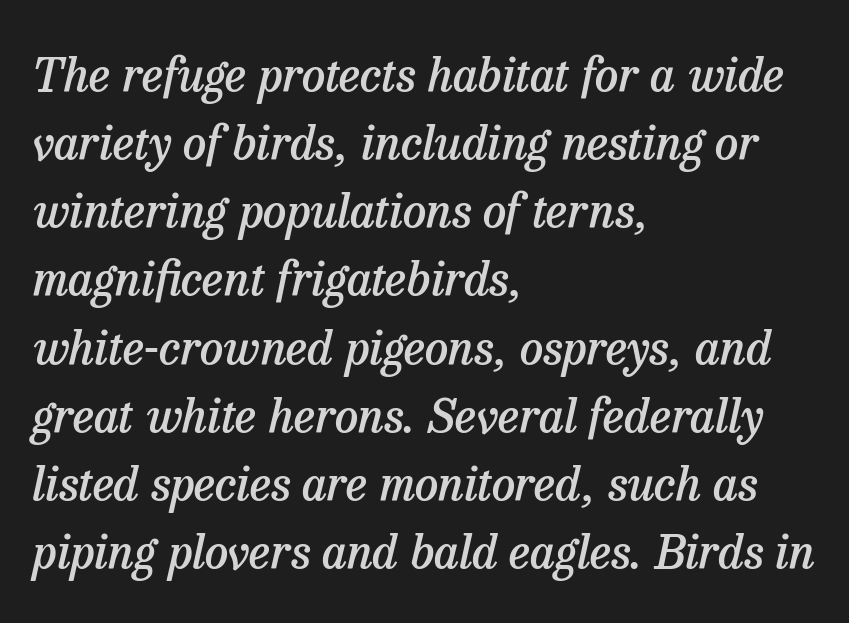
Glyph-to-glyph distance matches everyday printed text. Just letters on the line, the space beneath them empty. Notice the strokes are somewhat thickened but not fully heavy: this is a semibold. Compared with a centered layout, this one pins lines to the left instead.
